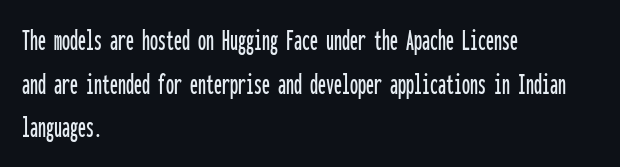
The image shows 32 px condensed sans-serif type, upright, monospaced; set left-aligned, normal line spacing (1.36x), normal letter spacing, not underlined; low stroke contrast and a medium x-height.
